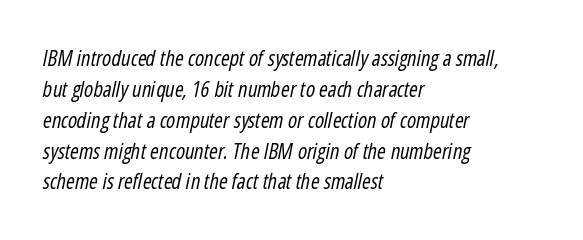
The image shows 21 px text type, italic (leaning right); set left-aligned, normal line spacing (1.47x), normal letter spacing, not underlined.
